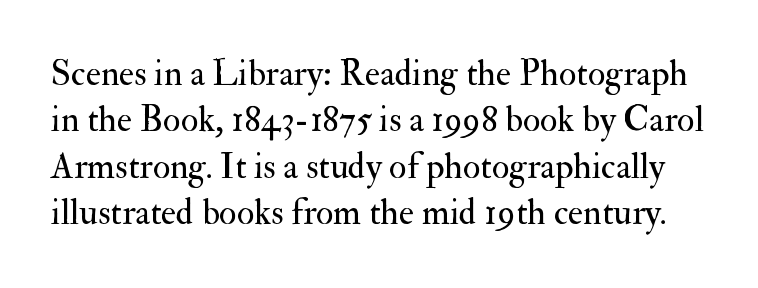
The rendering uses natural spacing where letterforms have individual widths. The rendering keeps characters at their native spacing. Plain, unruled lines of type. A roman cut, with each character standing at attention. The text was rendered using a seriffed face with decorative stroke endings. Vertically, the passage feels balanced, rows spaced as you'd expect.
